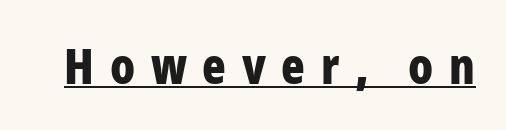
The image shows 49 px bold, condensed sans-serif type, upright; set unusually wide letter spacing (+0.32 em), underlined; low stroke contrast and a medium x-height.
